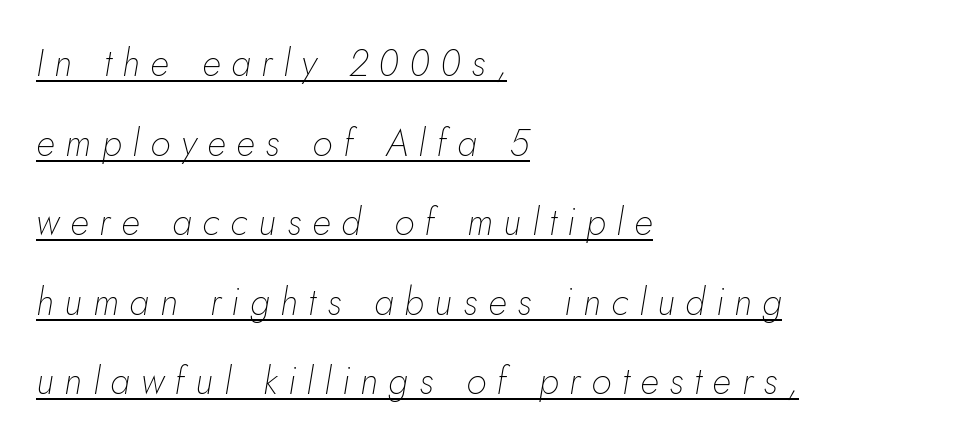
{"italic": "yes", "lean": "right", "slant_degrees": 5, "bold": "no", "weight": "thin", "width": "normal", "stroke_contrast": "low", "x_height": "small", "monospaced": "no", "underline": "yes", "align": "left", "line_spacing": "loose", "line_spacing_ratio": 2.15, "letter_spacing": "wide", "letter_spacing_em": 0.29, "glyph_px": 37}
